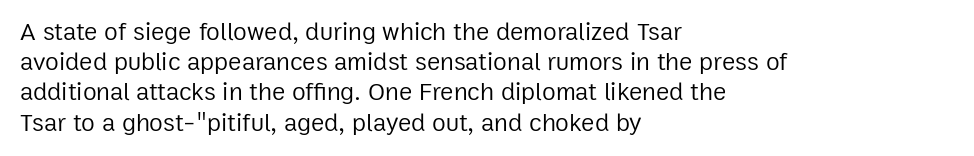
{"italic": "no", "bold": "no", "underline": "no", "align": "left", "line_spacing_ratio": 1.21, "letter_spacing": "normal", "letter_spacing_em": 0.0, "glyph_px": 25}
